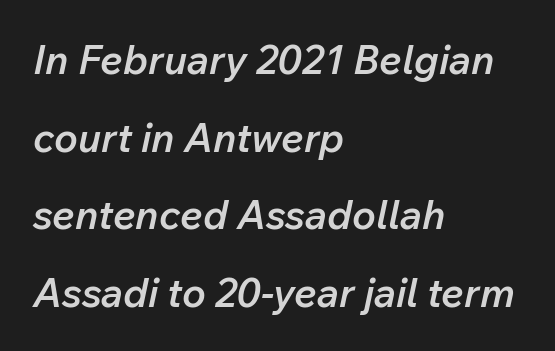
Looks like regular typesetting: each glyph gets only the width it needs. A student would call this left alignment; a typographer would say flush left, rag right. The glyphs look as if they've been sheared to an angle. Firm but not heavy-handed strokes: this text is semibold. Descender tails drop into unmarked territory.
